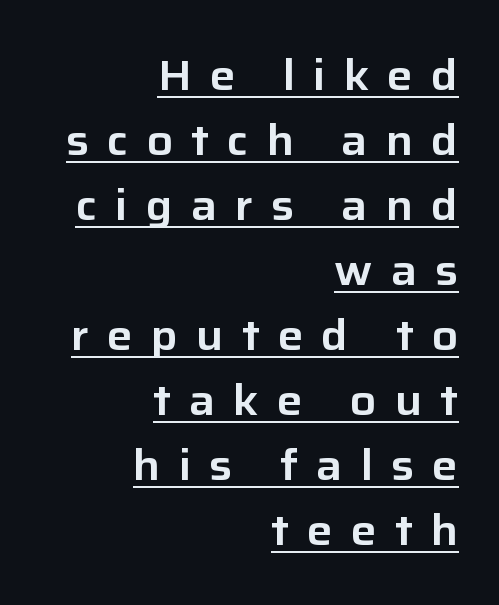
The image shows 43 px sans-serif type, upright; set right-aligned, normal line spacing (1.51x), unusually wide letter spacing (+0.42 em), underlined; low stroke contrast and a medium x-height.
